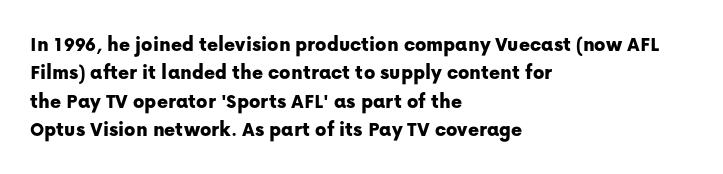
Q: Is the text italic (slanted)? A: No, it is upright.
Q: Is the text underlined? A: No.
Q: How is the paragraph aligned? A: Left-aligned.
Q: Is the spacing between letters normal or unusually wide? A: Normal.
Q: Is the spacing between lines tight, normal or loose? A: Normal.
